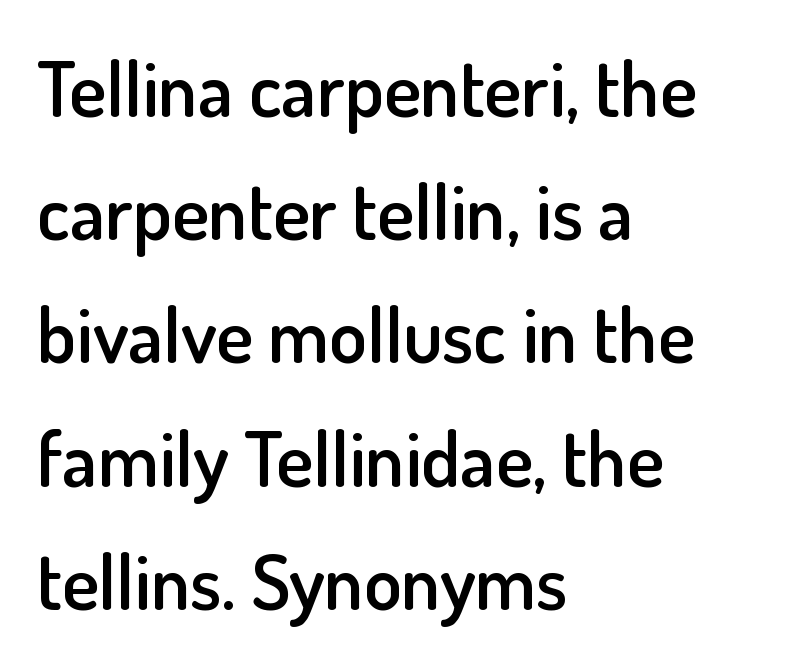
{"serif": "no", "italic": "no", "bold": "semi", "weight": "semibold", "width": "normal", "stroke_contrast": "low", "x_height": "small", "monospaced": "no", "underline": "no", "align": "left", "line_spacing": "normal", "line_spacing_ratio": 1.6, "letter_spacing": "normal", "letter_spacing_em": 0.0, "glyph_px": 77}
